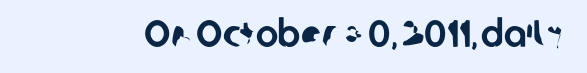
The image shows 38 px sans-serif type; set normal letter spacing, not underlined; low stroke contrast and a medium x-height.
